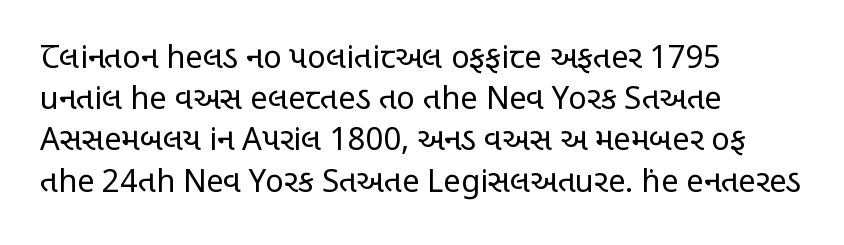
The image shows 31 px regular-weight, condensed sans-serif type, upright; set left-aligned, normal line spacing (1.33x), normal letter spacing, not underlined; low stroke contrast and a large x-height.
